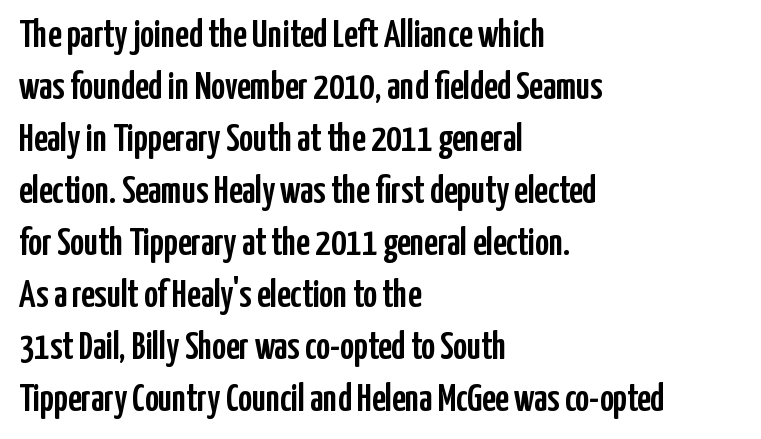
Q: Is the text italic (slanted)? A: No, it is upright.
Q: Is the typeface a serif or a sans-serif typeface? A: Sans-serif.
Q: Is the text underlined? A: No.
Q: How is the paragraph aligned? A: Left-aligned.
Q: Is the spacing between letters normal or unusually wide? A: Normal.
Q: Is the spacing between lines tight, normal or loose? A: Normal.
Q: Width (condensed, normal, or wide)? A: Condensed.
Q: Stroke contrast? A: Low.
Q: x-height? A: Medium.
Q: Monospaced? A: No.
